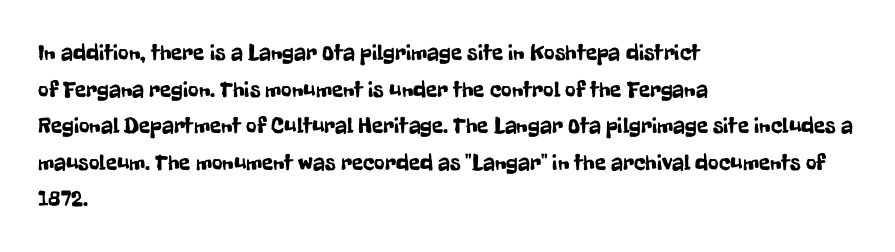
The image shows 23 px text type, upright; set left-aligned, normal line spacing (1.59x), normal letter spacing, not underlined.
